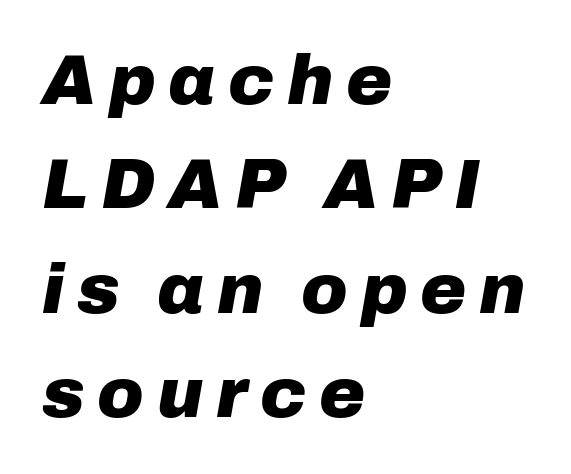
The block of text has a typical density, with ordinary space between rows. Look at the stroke-to-counter ratio: heavy, a bold. The paragraph shown leans on its left margin. The face used here has a pronounced slope to its letters. You could not count columns in this text — the font is proportionally spaced. Descender tails drop into unmarked territory.
